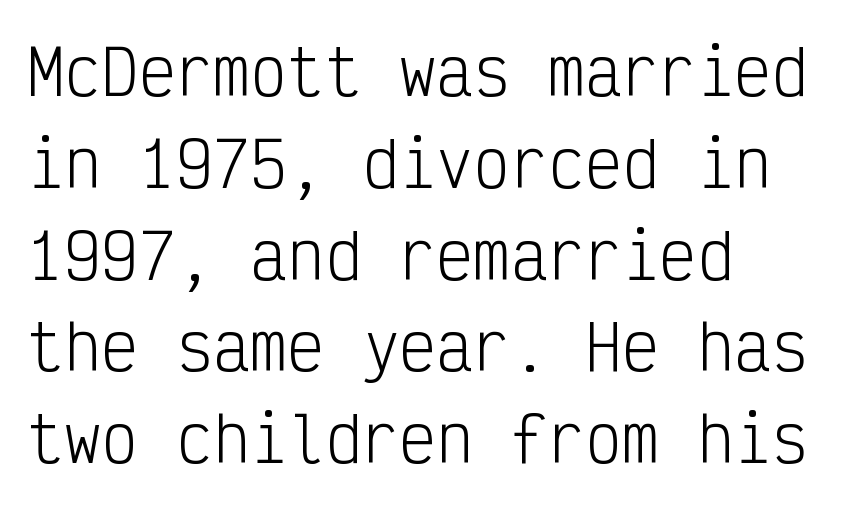
The image shows 62 px light, condensed sans-serif type, upright, monospaced; set left-aligned, normal line spacing (1.48x), normal letter spacing, not underlined; low stroke contrast and a medium x-height.
